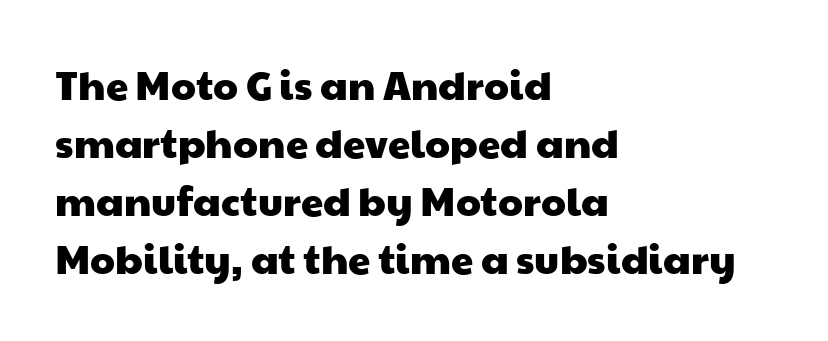
Q: Is the typeface a serif or a sans-serif typeface? A: Sans-serif.
Q: Is the text underlined? A: No.
Q: How is the paragraph aligned? A: Left-aligned.
Q: Is the spacing between letters normal or unusually wide? A: Normal.
Q: Is the spacing between lines tight, normal or loose? A: Normal.
Q: Width (condensed, normal, or wide)? A: Wide.
Q: Stroke contrast? A: Low.
Q: x-height? A: Medium.
Q: Monospaced? A: No.
